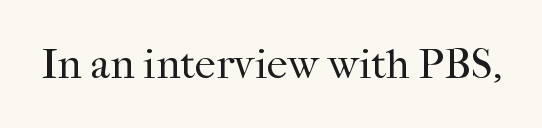
Q: Is the text bold? A: No.
Q: Is the text italic (slanted)? A: No, it is upright.
Q: Is the typeface a serif or a sans-serif typeface? A: Serif.
Q: Is the text underlined? A: No.
Q: Is the spacing between letters normal or unusually wide? A: Normal.
Q: Width (condensed, normal, or wide)? A: Normal.
Q: Stroke contrast? A: High.
Q: x-height? A: Medium.
Q: Monospaced? A: No.
